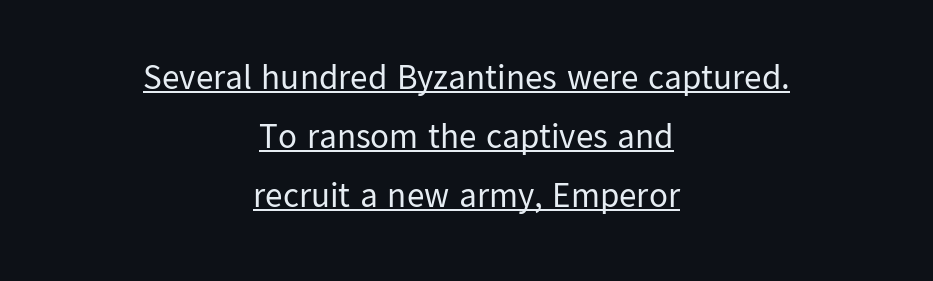
Serifs: no, the terminals of the letterforms are clean. This rendering leaves character spacing at its baseline value. These lines stack symmetrically, like a column narrowing and widening about its center. Has an underline been added? It has. No chunkiness to these letters — they're not bold. You could not count columns in this text — the font is proportionally spaced.
